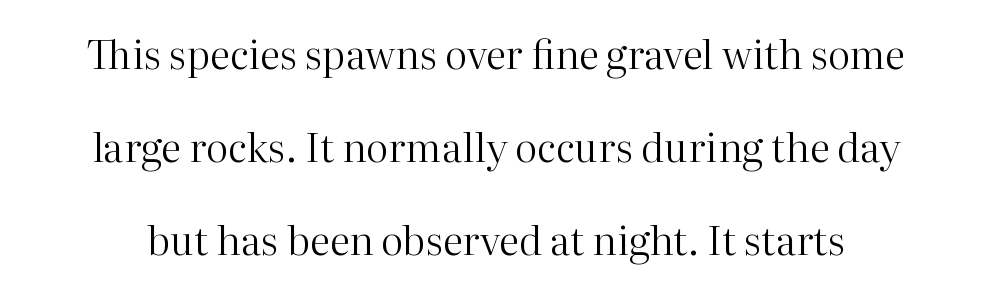
The image shows 40 px regular-weight serif type, upright; set loose line spacing (2.32x), normal letter spacing, not underlined; high stroke contrast and a medium x-height.
